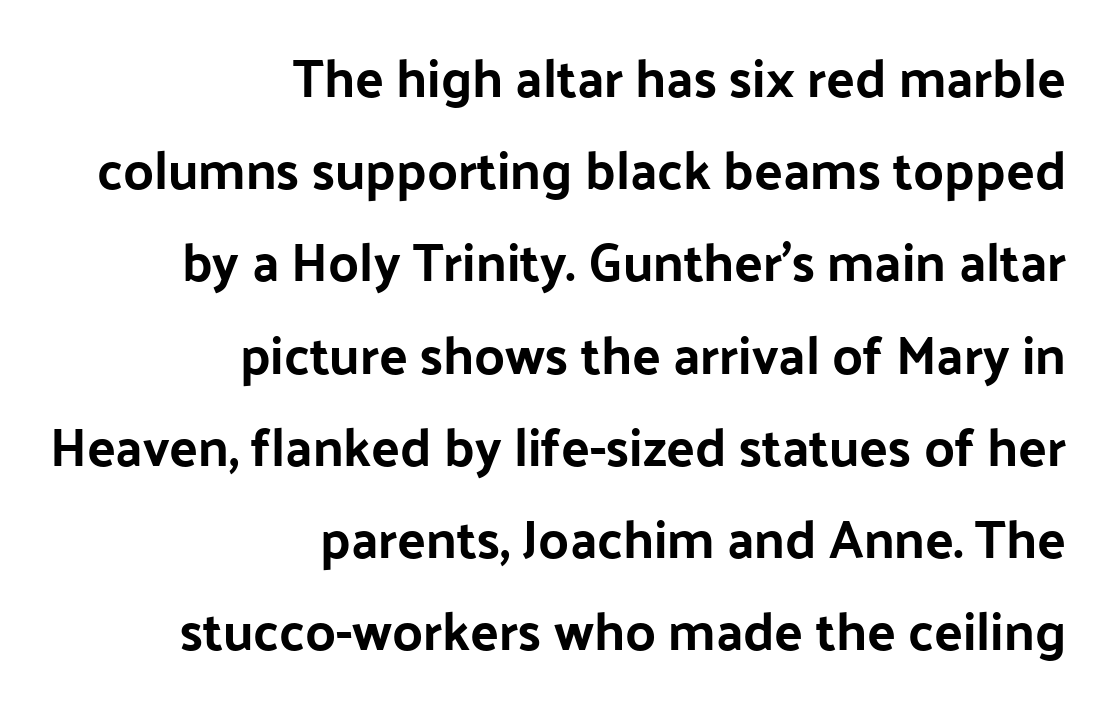
The image shows 53 px sans-serif type, upright; set right-aligned, line spacing 1.74x, normal letter spacing, not underlined; low stroke contrast and a medium x-height.
